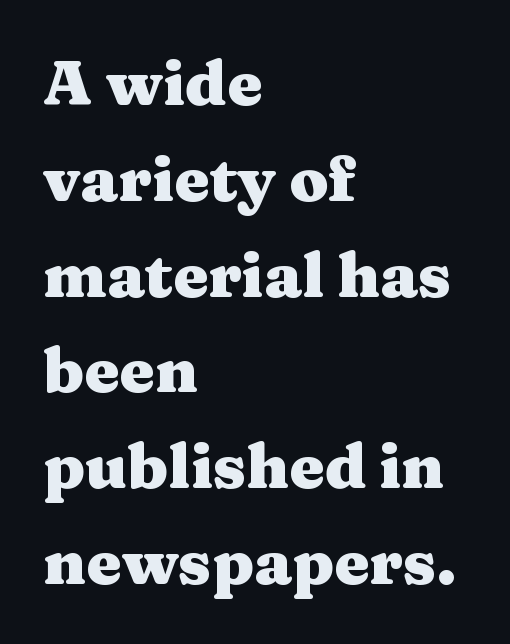
Q: Is the text bold? A: Yes.
Q: Is the text italic (slanted)? A: No, it is upright.
Q: Is the typeface a serif or a sans-serif typeface? A: Serif.
Q: Is the text underlined? A: No.
Q: How is the paragraph aligned? A: Left-aligned.
Q: Is the spacing between letters normal or unusually wide? A: Normal.
Q: Is the spacing between lines tight, normal or loose? A: Normal.
Q: Width (condensed, normal, or wide)? A: Wide.
Q: Stroke contrast? A: Medium.
Q: x-height? A: Medium.
Q: Monospaced? A: No.
